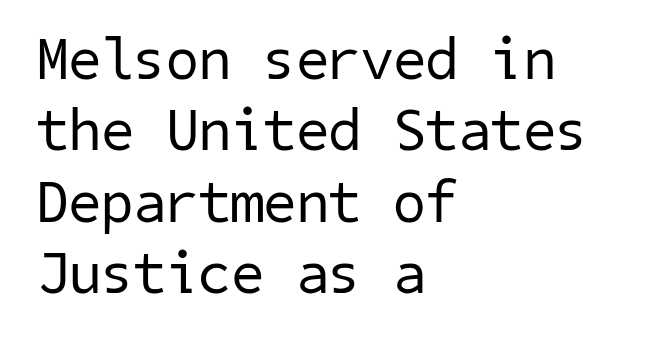
The image shows 59 px regular-weight sans-serif type; set left-aligned, line spacing 1.21x, normal letter spacing, not underlined; low stroke contrast and a medium x-height.
